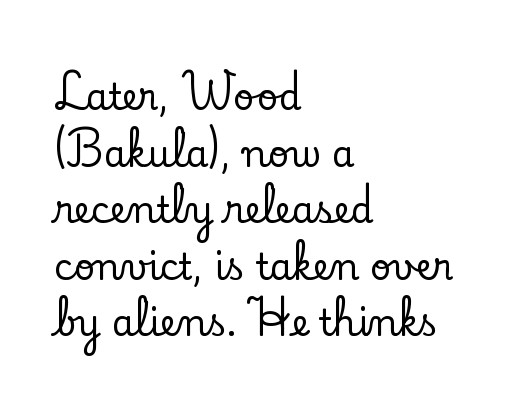
{"serif": "yes", "italic": "no", "width": "normal", "stroke_contrast": "low", "x_height": "small", "monospaced": "no", "underline": "no", "align": "left", "line_spacing": "normal", "line_spacing_ratio": 1.57, "letter_spacing": "normal", "letter_spacing_em": 0.0, "glyph_px": 36}
